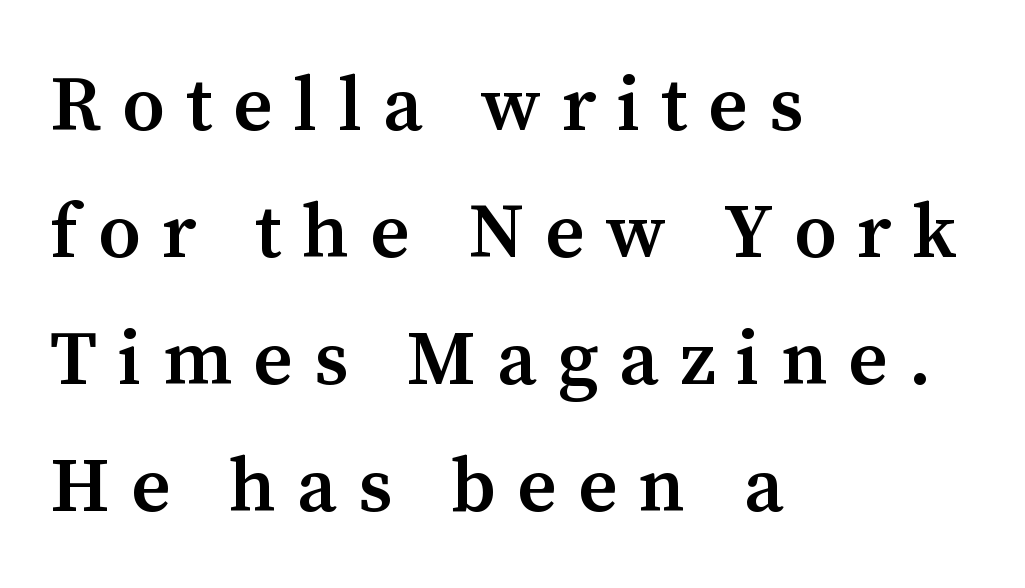
Compared with an ordinary text face, these strokes are moderately heavier — a semibold. A clean baseline with only descenders dipping below it. Font category for this specimen: serif. Tracking value appears strongly positive — letters spread wide. In terms of posture, this sample is upright. The letters advance in unequal steps, a hallmark of proportional type.
